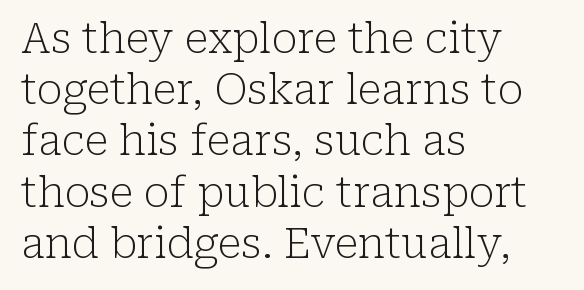
The text was rendered using a seriffed face with decorative stroke endings. The text block is weighted toward the left margin, trailing off unevenly rightward. Look at the tracking — it's just the regular setting, nothing added. These lines are rendered in a variable-pitch font. The letters stand upright; this is a roman face.
